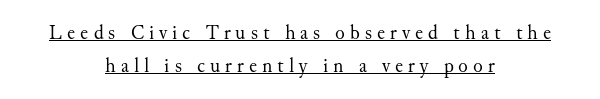
The image shows 20 px text type, upright; set centered, normal line spacing (1.65x), unusually wide letter spacing (+0.25 em), underlined.
